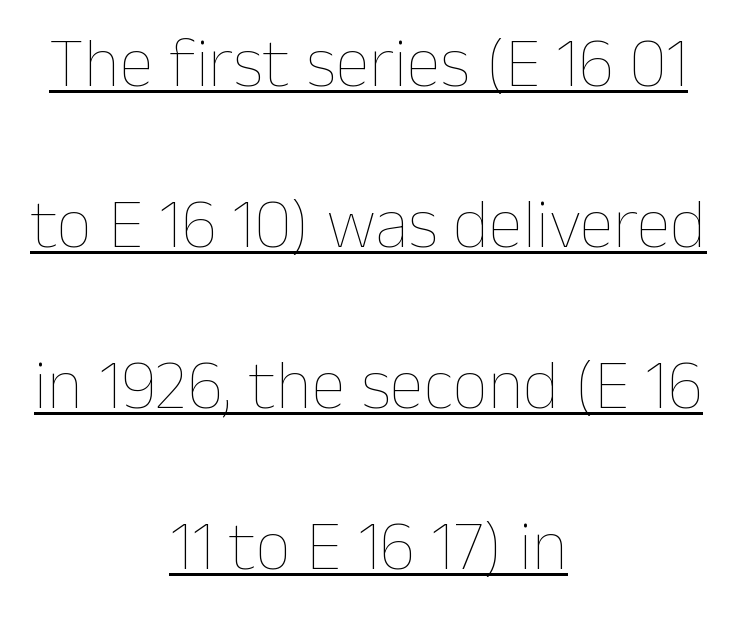
The block of text is sparse from top to bottom, with ample space between rows. Varying glyph widths throughout — classic text-font behaviour. The gaps between neighbouring characters are ordinary and unremarkable. The glyphs are accompanied by a horizontal stroke just below them. No chunkiness to these letters — they're not bold. The lines are quadded center.
